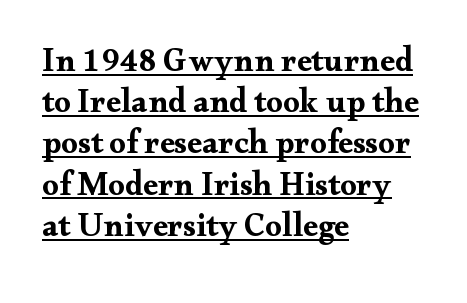
The image shows 33 px bold, wide serif type, upright; set left-aligned, normal line spacing (1.25x), normal letter spacing, underlined; medium stroke contrast and a small x-height.
